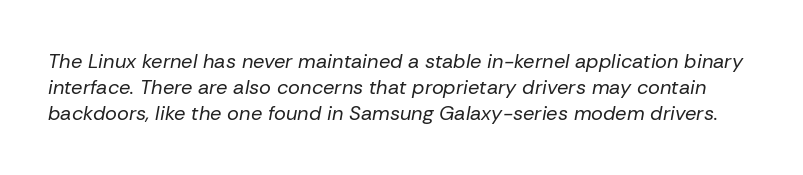
Designer's note — italics engaged. Leading: standard. Stroke mass is kept to a normal reading level or below. Anything drawn beneath the words? Only blank space. A typesetter would call this zero additional tracking.
